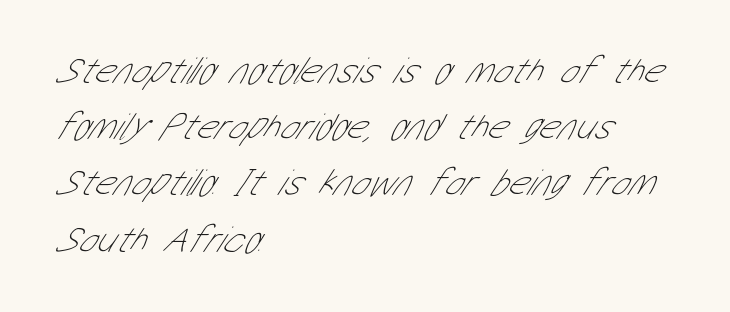
The weight would be labelled regular, book, light, or lighter still. Any mark beneath the type? The region is blank. Grotesque or geometric, the face here clearly has no serifs. Spacing between characters is what you'd get straight out of the box. Quick note: interline space is typical. Left-aligned paragraph, ragged on the right.
